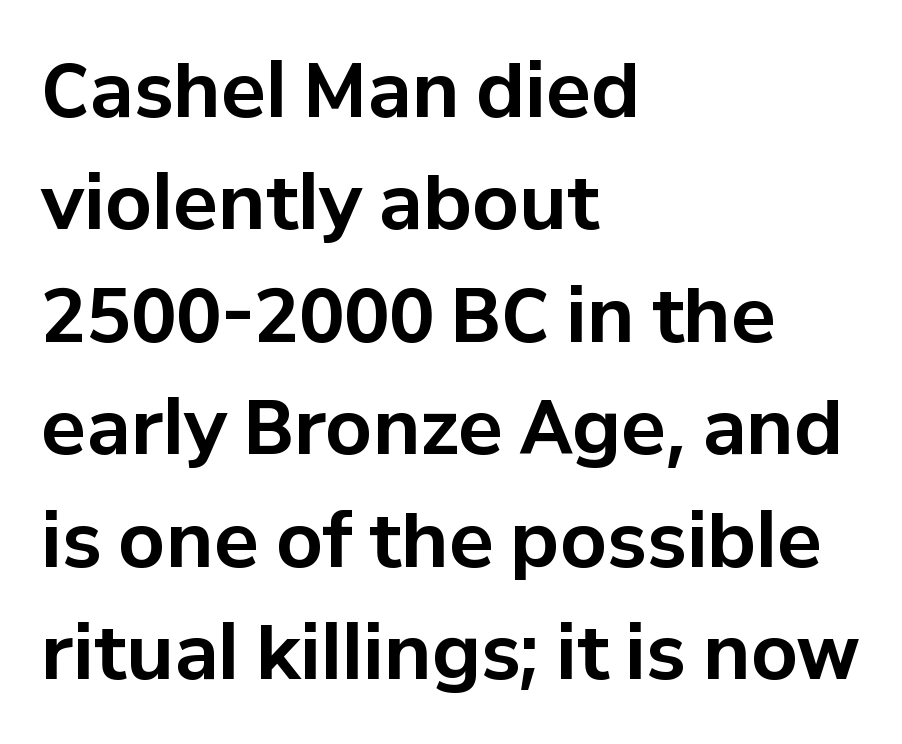
{"serif": "no", "italic": "no", "bold": "yes", "weight": "bold", "width": "normal", "stroke_contrast": "low", "x_height": "medium", "monospaced": "no", "underline": "no", "align": "left", "line_spacing": "normal", "line_spacing_ratio": 1.52, "letter_spacing": "normal", "letter_spacing_em": 0.0, "glyph_px": 74}
